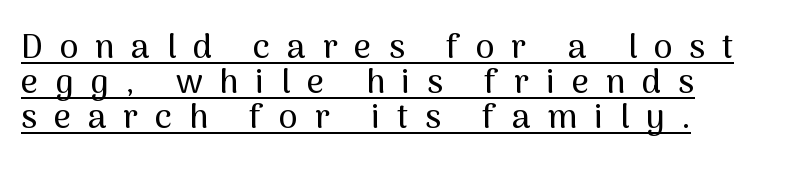
Q: Is the text italic (slanted)? A: No, it is upright.
Q: Is the typeface a serif or a sans-serif typeface? A: Sans-serif.
Q: Is the text underlined? A: Yes.
Q: How is the paragraph aligned? A: Left-aligned.
Q: Is the spacing between letters normal or unusually wide? A: Unusually wide.
Q: Is the spacing between lines tight, normal or loose? A: Tight.
Q: Width (condensed, normal, or wide)? A: Normal.
Q: Stroke contrast? A: Medium.
Q: x-height? A: Medium.
Q: Monospaced? A: No.
